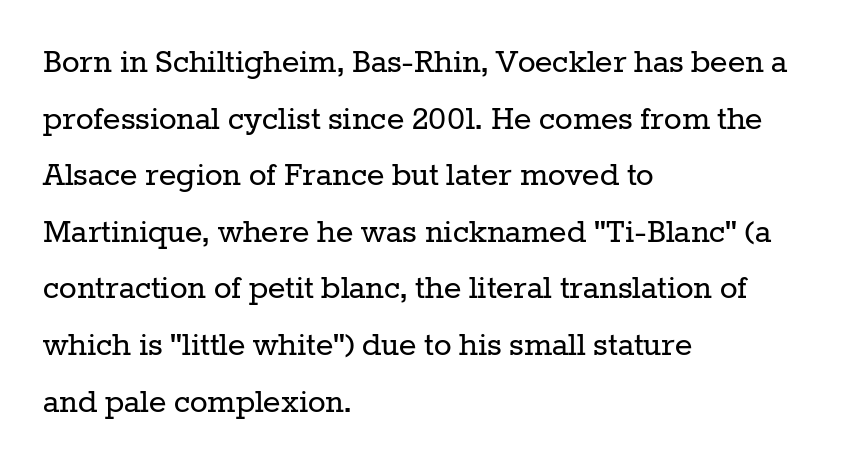
{"serif": "yes", "italic": "no", "bold": "no", "weight": "regular", "width": "normal", "stroke_contrast": "low", "x_height": "medium", "monospaced": "no", "underline": "no", "align": "left", "line_spacing": "normal", "line_spacing_ratio": 1.53, "letter_spacing": "normal", "letter_spacing_em": 0.0, "glyph_px": 37}
